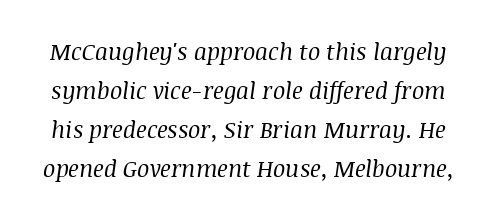
The font sits on the lighter half of the weight spectrum, regular included. Vertically, the passage feels balanced, rows spaced as you'd expect. Italic? Definitely — the glyphs are oblique. Default kerning and tracking; the words read as compact shapes.
